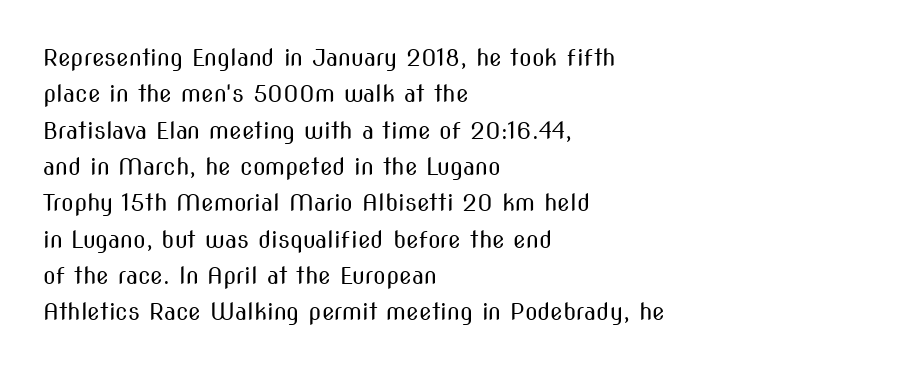
Q: Is the text bold? A: No.
Q: Is the text italic (slanted)? A: No, it is upright.
Q: Is the text underlined? A: No.
Q: How is the paragraph aligned? A: Left-aligned.
Q: Is the spacing between letters normal or unusually wide? A: Normal.
Q: Is the spacing between lines tight, normal or loose? A: Normal.
